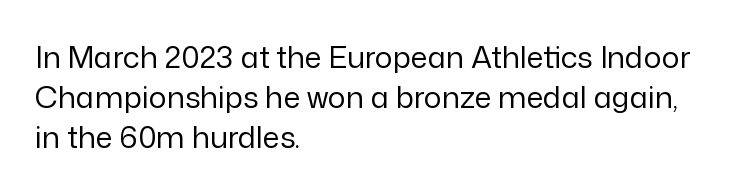
The image shows 30 px regular-weight sans-serif type, upright; set left-aligned, normal line spacing (1.33x), normal letter spacing, not underlined; low stroke contrast and a medium x-height.
